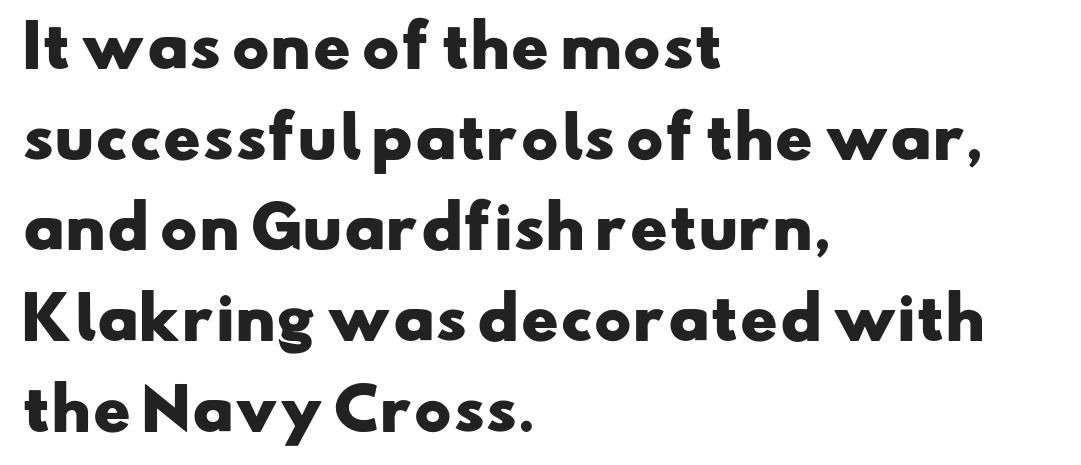
Are there feet on the stems? There aren't — it's a sans. Characters follow at the spacing the type designer built in. A dark, heavy texture on the line: the type is bold. The face used here is proportionally spaced, like ordinary book or web type. The passage shown stacks its lines at a standard gap.
